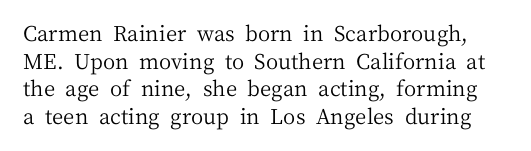
The image shows 21 px text type, upright; set normal line spacing (1.31x), normal letter spacing, not underlined.
